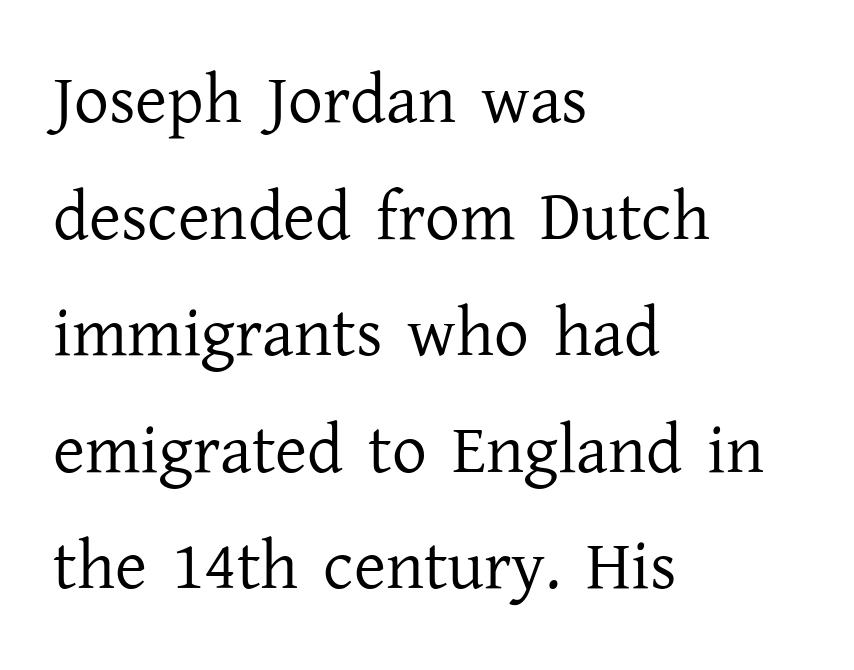
Students, note that the glyphs here touch the page at normal intervals. Heaviness? Minimal to ordinary, like unemphasized prose. A typesetter would call this proportional, since set widths differ per character. Regarding serifs, this sample has them. The lines are quadded left. The line-height multiplier appears to be the usual default.
